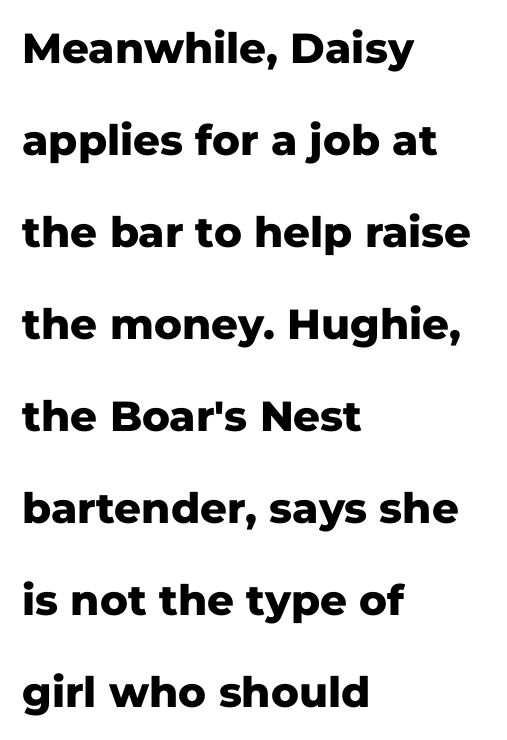
{"serif": "no", "italic": "no", "bold": "yes", "weight": "heavy", "width": "normal", "stroke_contrast": "low", "x_height": "medium", "monospaced": "no", "underline": "no", "align": "left", "line_spacing": "loose", "line_spacing_ratio": 2.19, "letter_spacing": "normal", "letter_spacing_em": 0.0, "glyph_px": 42}
